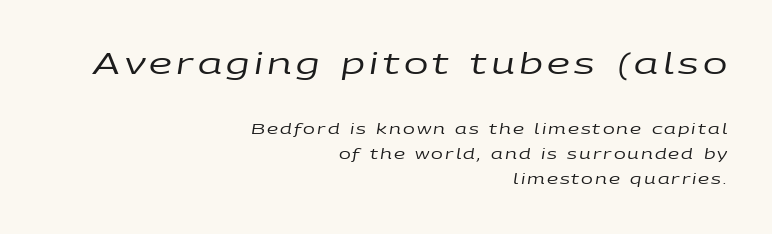
{"italic": "yes", "lean": "right", "slant_degrees": 9, "bold": "no", "weight": "regular", "width": "wide", "stroke_contrast": "low", "x_height": "large", "monospaced": "no", "underline": "no", "align": "right", "line_spacing_ratio": 1.79, "larger_block": "first", "size_ratio": 2.07, "glyph_px": 29}
